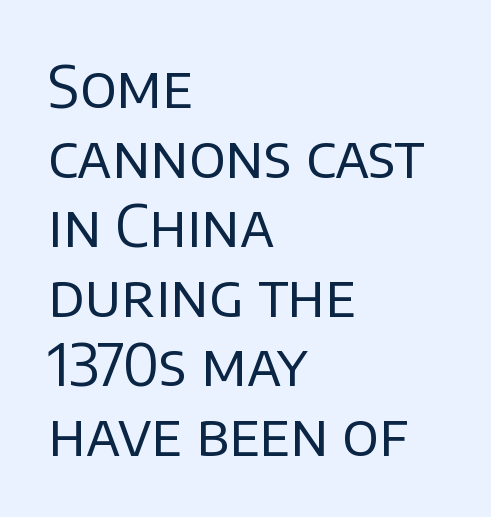
The image shows 58 px regular-weight sans-serif type, upright; set left-aligned, line spacing 1.2x, normal letter spacing, not underlined; low stroke contrast and a large x-height.
